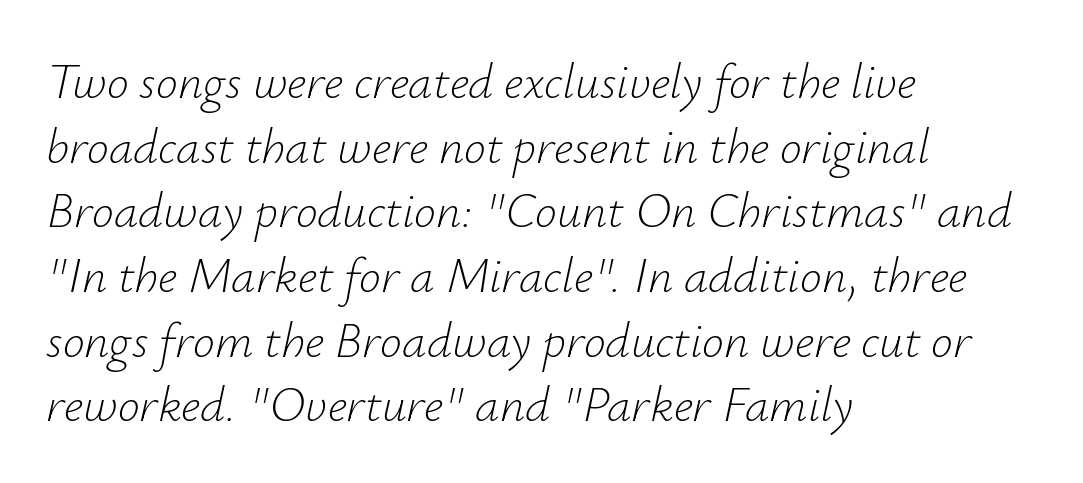
The image shows 49 px light type, italic (leaning right); set left-aligned, normal line spacing (1.32x), normal letter spacing, not underlined; low stroke contrast and a small x-height.
